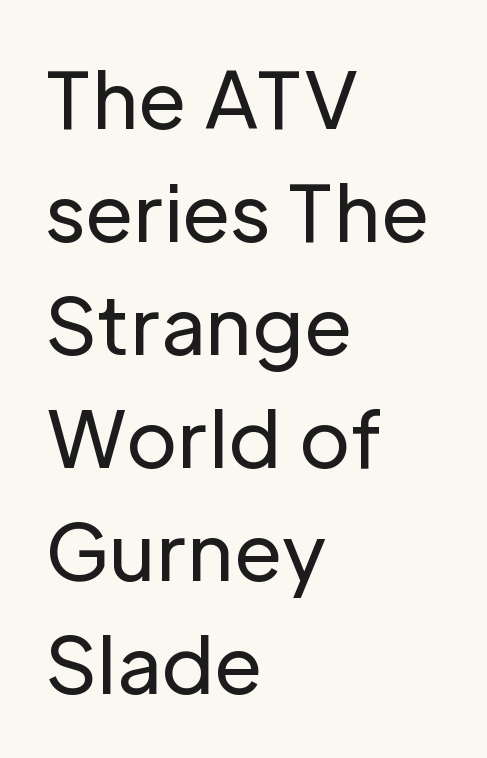
Q: Is the text bold? A: No.
Q: Is the text italic (slanted)? A: No, it is upright.
Q: Is the typeface a serif or a sans-serif typeface? A: Sans-serif.
Q: Is the text underlined? A: No.
Q: How is the paragraph aligned? A: Left-aligned.
Q: Is the spacing between letters normal or unusually wide? A: Normal.
Q: Is the spacing between lines tight, normal or loose? A: Normal.
Q: Width (condensed, normal, or wide)? A: Normal.
Q: Stroke contrast? A: Low.
Q: x-height? A: Medium.
Q: Monospaced? A: No.
